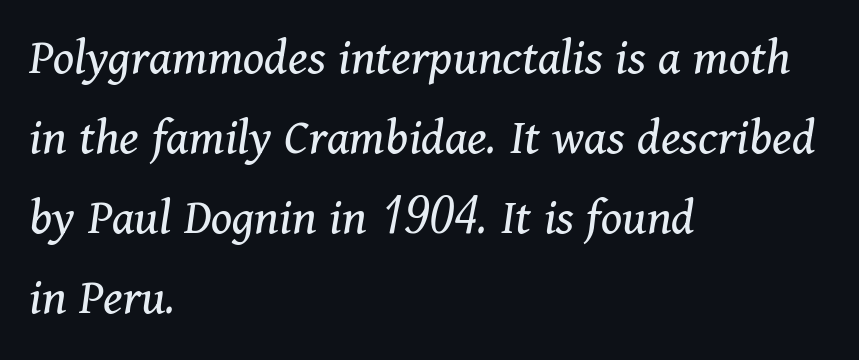
Proportional: the letters do not fall into vertical columns. A typesetter would call this zero additional tracking. Anything drawn beneath the words? Only blank space. Line beginnings align vertically; line endings do not.
